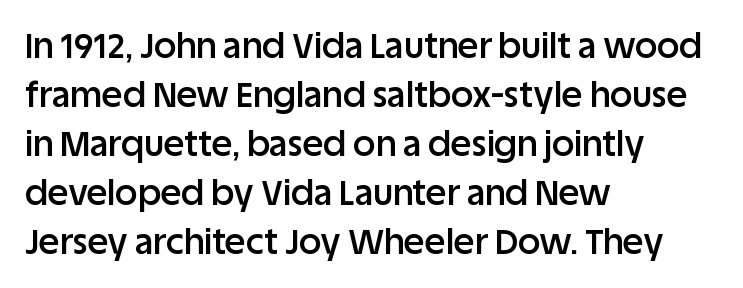
Regular leading. This sample has the flowing, uneven cadence of proportional lettering. Between one letter and the next there's only the usual sliver of space. Heft: intermediate — a semibold. The space beneath each line is pristine and unruled.
